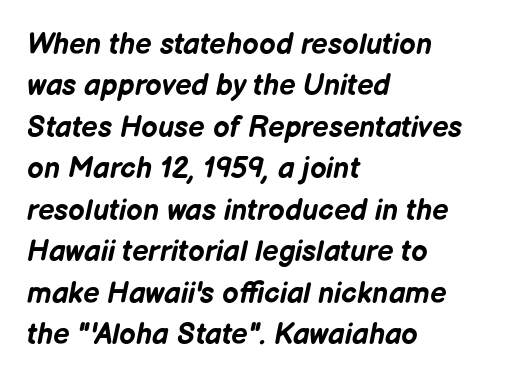
The image shows 29 px bold type, italic (leaning right); set left-aligned, normal line spacing (1.43x), normal letter spacing, not underlined; low stroke contrast and a medium x-height.
